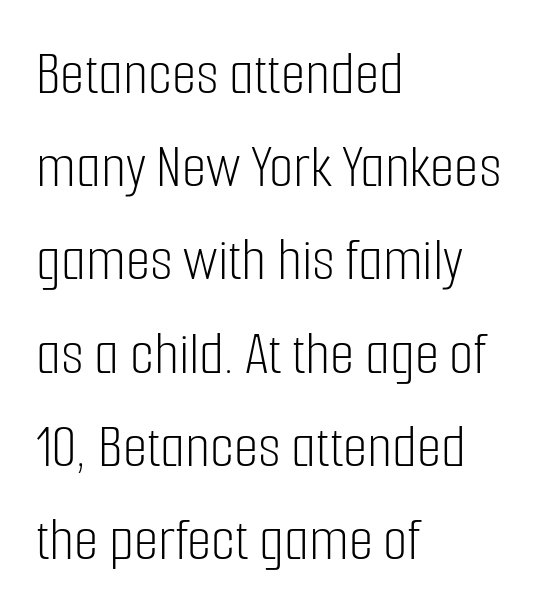
Q: Is the text bold? A: No.
Q: Is the text italic (slanted)? A: No, it is upright.
Q: Is the typeface a serif or a sans-serif typeface? A: Sans-serif.
Q: Is the text underlined? A: No.
Q: How is the paragraph aligned? A: Left-aligned.
Q: Is the spacing between letters normal or unusually wide? A: Normal.
Q: Is the spacing between lines tight, normal or loose? A: Normal.
Q: Width (condensed, normal, or wide)? A: Condensed.
Q: Stroke contrast? A: Low.
Q: x-height? A: Medium.
Q: Monospaced? A: No.
